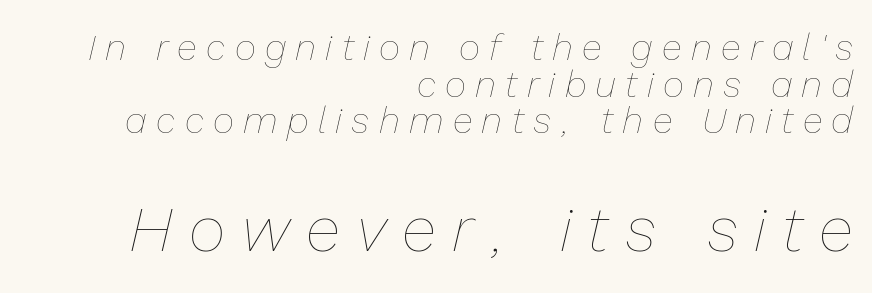
Q: Is the text bold? A: No.
Q: Is the text italic (slanted)? A: Yes, it leans right by about 13 degrees.
Q: Is the text underlined? A: No.
Q: How is the paragraph aligned? A: Right-aligned.
Q: Is the spacing between letters normal or unusually wide? A: Unusually wide.
Q: Is the spacing between lines tight, normal or loose? A: Tight.
Q: Which block of text is set in a larger size, the first (top) or the second (bottom)? A: The second (bottom) one.
Q: Width (condensed, normal, or wide)? A: Normal.
Q: Stroke contrast? A: Low.
Q: x-height? A: Medium.
Q: Monospaced? A: No.
